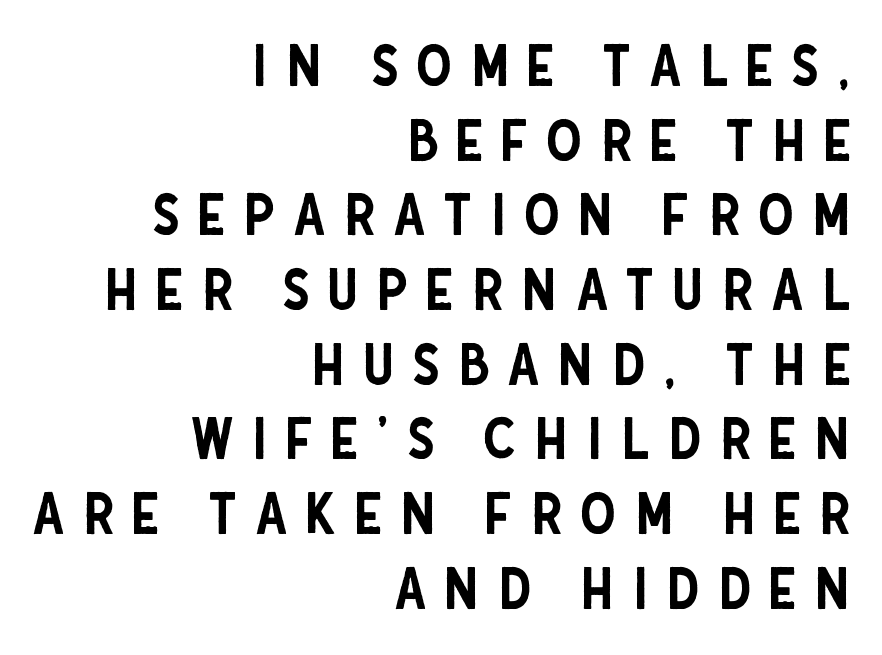
Q: Is the text italic (slanted)? A: No, it is upright.
Q: Is the typeface a serif or a sans-serif typeface? A: Sans-serif.
Q: Is the text underlined? A: No.
Q: How is the paragraph aligned? A: Right-aligned.
Q: Is the spacing between letters normal or unusually wide? A: Unusually wide.
Q: Is the spacing between lines tight, normal or loose? A: Normal.
Q: Width (condensed, normal, or wide)? A: Condensed.
Q: Stroke contrast? A: Low.
Q: x-height? A: Large.
Q: Monospaced? A: No.
